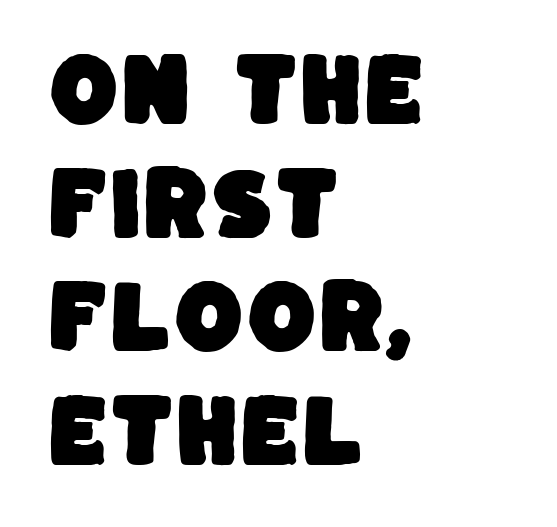
Q: Is the typeface a serif or a sans-serif typeface? A: Sans-serif.
Q: Is the text underlined? A: No.
Q: How is the paragraph aligned? A: Left-aligned.
Q: Is the spacing between letters normal or unusually wide? A: Normal.
Q: Is the spacing between lines tight, normal or loose? A: Normal.
Q: Width (condensed, normal, or wide)? A: Normal.
Q: Stroke contrast? A: Low.
Q: x-height? A: Large.
Q: Monospaced? A: No.
